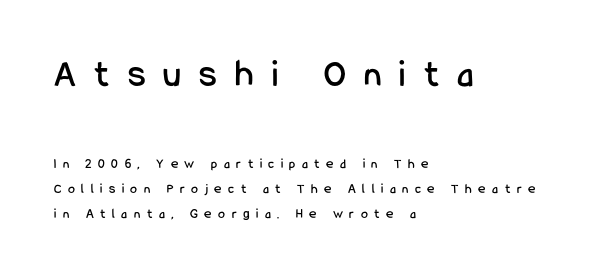
The image shows 39 px condensed sans-serif type, upright; set left-aligned, line spacing 1.81x, unusually wide letter spacing (+0.47 em), not underlined; the first (top) block is 2.79x larger; low stroke contrast and a medium x-height.
